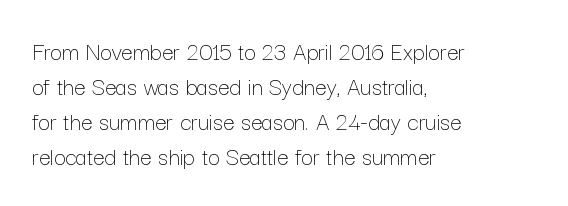
Q: Is the text bold? A: No.
Q: Is the text italic (slanted)? A: No, it is upright.
Q: Is the text underlined? A: No.
Q: How is the paragraph aligned? A: Left-aligned.
Q: Is the spacing between letters normal or unusually wide? A: Normal.
Q: Is the spacing between lines tight, normal or loose? A: Normal.
